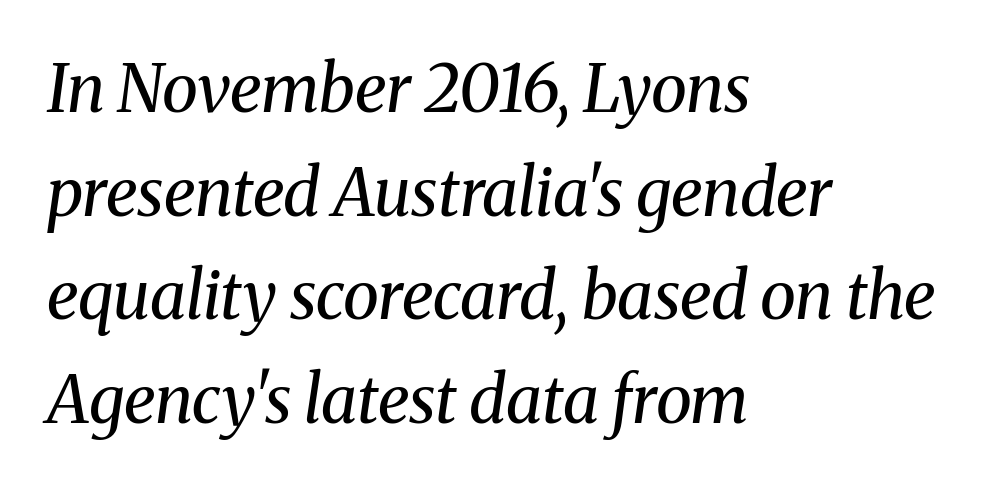
The image shows 66 px regular-weight serif type, italic (leaning right); set left-aligned, normal line spacing (1.57x), normal letter spacing, not underlined; medium stroke contrast and a medium x-height.
